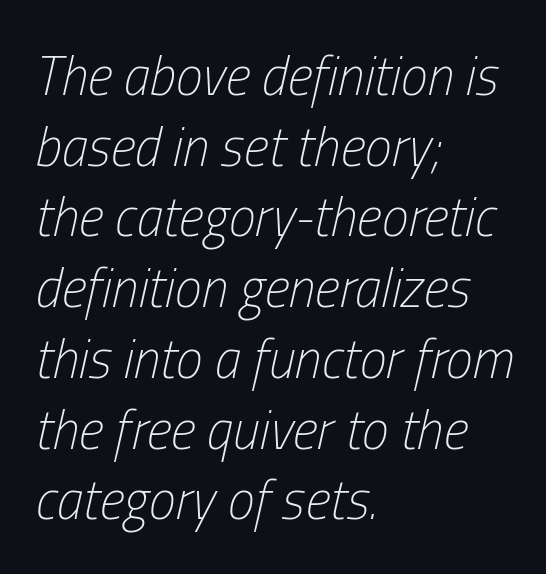
Summary of vertical rhythm: regular, with standard interline spacing. No extra tracking has been applied to these lines. There's an unmistakable incline to the writing here. Character widths vary here, with narrow letters taking less room than wide ones. The typesetter chose a ragged-right arrangement here.
